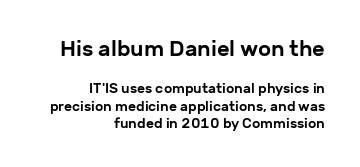
The image shows 22 px text type, upright; set right-aligned, line spacing 1.22x, normal letter spacing, not underlined; the first (top) block is 1.57x larger.
